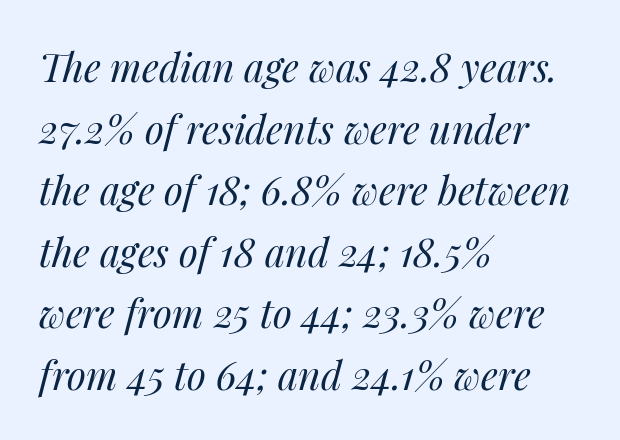
The image shows 39 px regular-weight type, italic (leaning right); set left-aligned, normal line spacing (1.58x), normal letter spacing, not underlined; medium stroke contrast and a medium x-height.
